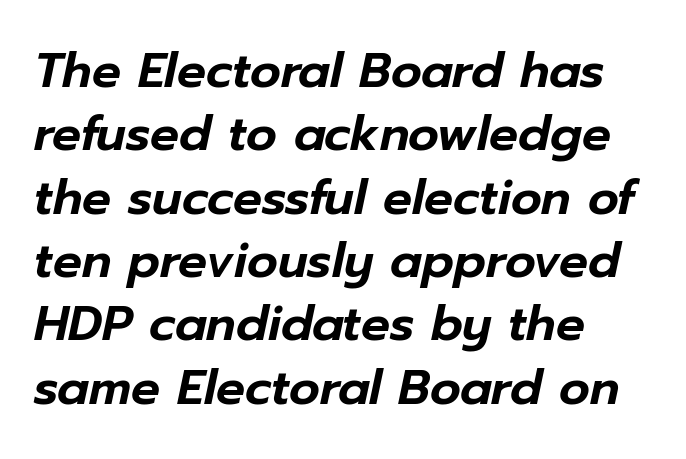
Q: Is the text italic (slanted)? A: Yes, it leans right by about 12 degrees.
Q: Is the text underlined? A: No.
Q: How is the paragraph aligned? A: Left-aligned.
Q: Is the spacing between letters normal or unusually wide? A: Normal.
Q: Is the spacing between lines tight, normal or loose? A: Normal.
Q: Width (condensed, normal, or wide)? A: Normal.
Q: Stroke contrast? A: Low.
Q: x-height? A: Medium.
Q: Monospaced? A: No.
